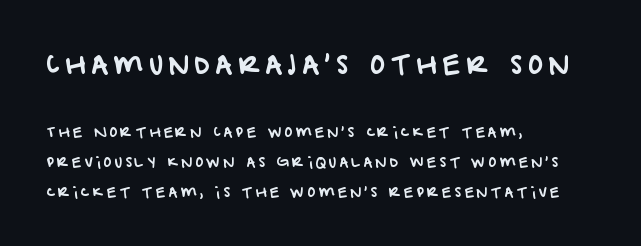
The image shows 26 px text type; set left-aligned, loose line spacing (2.14x), unusually wide letter spacing (+0.21 em), not underlined; the first (top) block is 1.86x larger.
